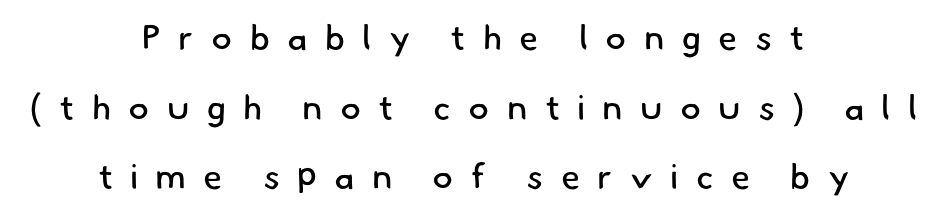
Q: Is the text bold? A: No.
Q: Is the typeface a serif or a sans-serif typeface? A: Sans-serif.
Q: Is the text underlined? A: No.
Q: How is the paragraph aligned? A: Centered.
Q: Is the spacing between letters normal or unusually wide? A: Unusually wide.
Q: Is the spacing between lines tight, normal or loose? A: Loose.
Q: Width (condensed, normal, or wide)? A: Normal.
Q: Stroke contrast? A: Low.
Q: x-height? A: Small.
Q: Monospaced? A: No.
